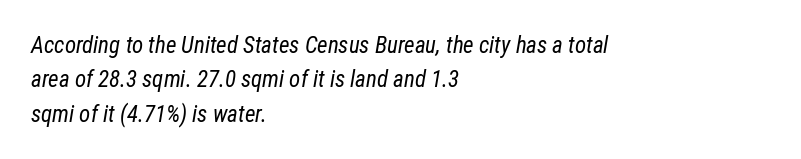
{"italic": "yes", "lean": "right", "slant_degrees": 12, "bold": "no", "underline": "no", "align": "left", "line_spacing": "normal", "line_spacing_ratio": 1.5, "letter_spacing": "normal", "letter_spacing_em": 0.0, "glyph_px": 23}
